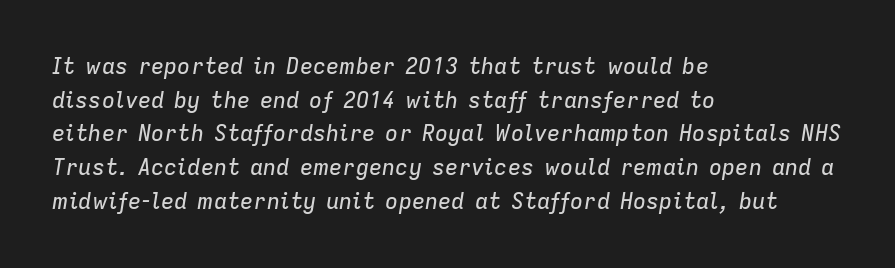
{"italic": "yes", "lean": "right", "slant_degrees": 9, "underline": "no", "align": "left", "line_spacing": "normal", "line_spacing_ratio": 1.53, "letter_spacing": "normal", "letter_spacing_em": 0.0, "glyph_px": 22}
